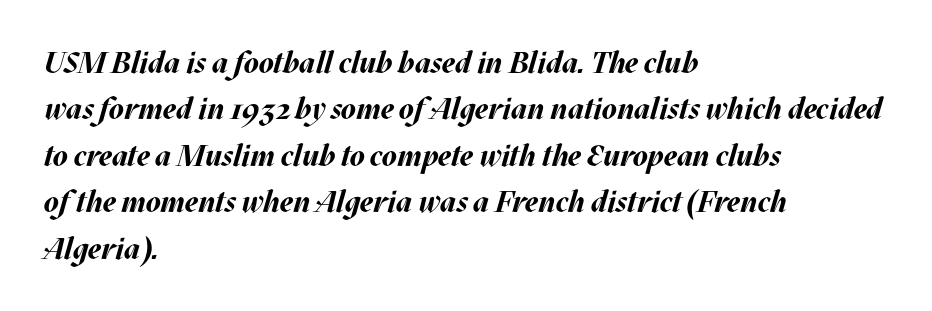
{"italic": "yes", "lean": "right", "slant_degrees": 17, "bold": "yes", "weight": "bold", "width": "normal", "stroke_contrast": "medium", "x_height": "large", "monospaced": "no", "underline": "no", "align": "left", "line_spacing": "normal", "line_spacing_ratio": 1.55, "letter_spacing": "normal", "letter_spacing_em": 0.0, "glyph_px": 30}
